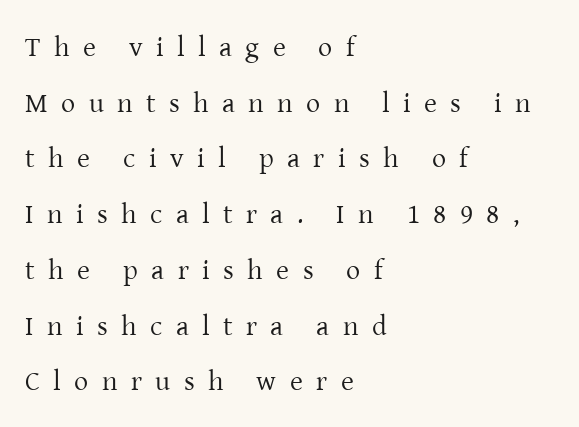
Q: Is the text bold? A: No.
Q: Is the text italic (slanted)? A: No, it is upright.
Q: Is the typeface a serif or a sans-serif typeface? A: Serif.
Q: Is the text underlined? A: No.
Q: How is the paragraph aligned? A: Left-aligned.
Q: Is the spacing between letters normal or unusually wide? A: Unusually wide.
Q: Is the spacing between lines tight, normal or loose? A: Loose.
Q: Width (condensed, normal, or wide)? A: Normal.
Q: Stroke contrast? A: Low.
Q: x-height? A: Medium.
Q: Monospaced? A: No.
